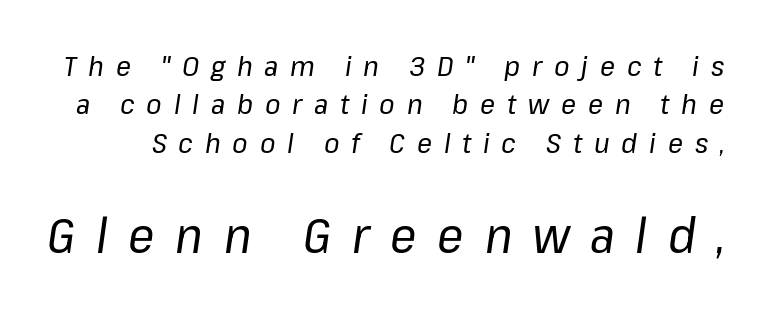
Successive baselines arrive at the customary interval. Caption: upper text group reduced, lower text group enlarged. Descenders hang freely into open space. No letter is thick-stroked: the sample isn't bold. Think of a printed novel: that variable character pitch is what you see here.
